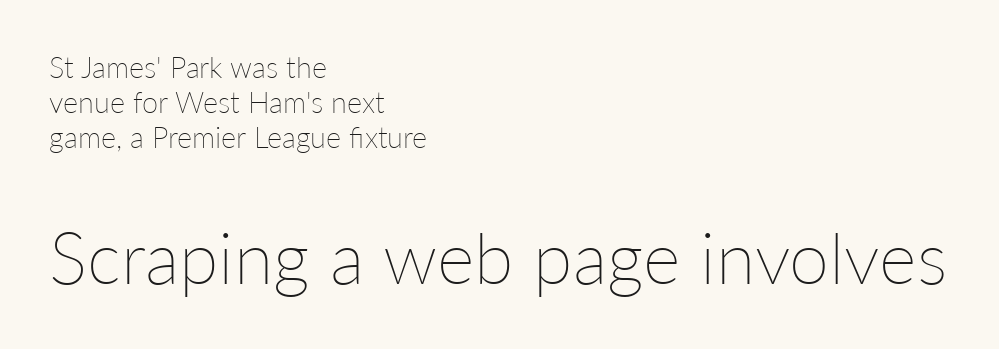
Varying glyph widths throughout — classic text-font behaviour. Lines of text with bare space underneath. The weight tops out at a normal text grade. A classic flush-left, rag-right setting is used for this passage. Reading top to bottom, the characters get bigger at the block break.
